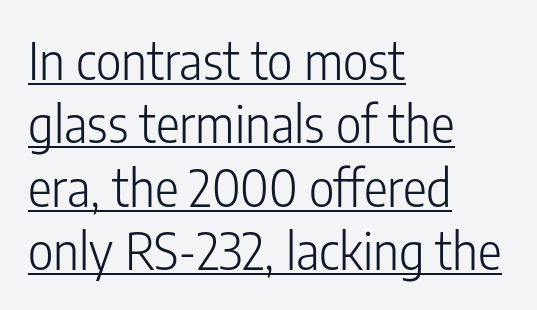
The image shows 50 px light, condensed sans-serif type, upright; set left-aligned, normal line spacing (1.27x), normal letter spacing, underlined; low stroke contrast and a medium x-height.
